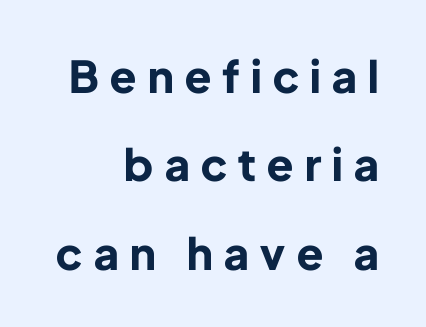
{"serif": "no", "italic": "no", "bold": "yes", "weight": "bold", "width": "normal", "stroke_contrast": "low", "x_height": "medium", "monospaced": "no", "underline": "no", "align": "right", "line_spacing": "loose", "line_spacing_ratio": 2.01, "letter_spacing": "wide", "letter_spacing_em": 0.26, "glyph_px": 44}
